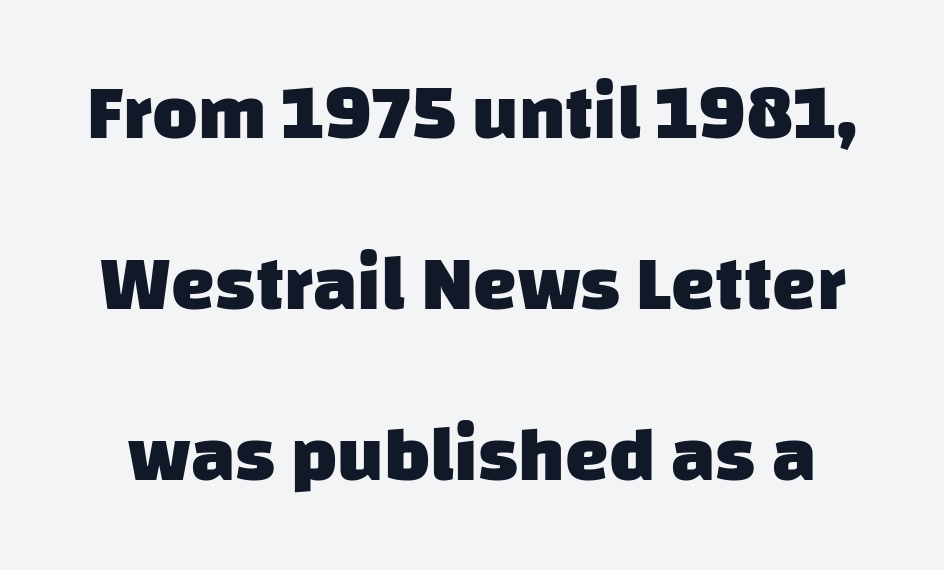
The image shows 78 px heavy sans-serif type; set loose line spacing (2.19x), normal letter spacing, not underlined; low stroke contrast and a large x-height.
